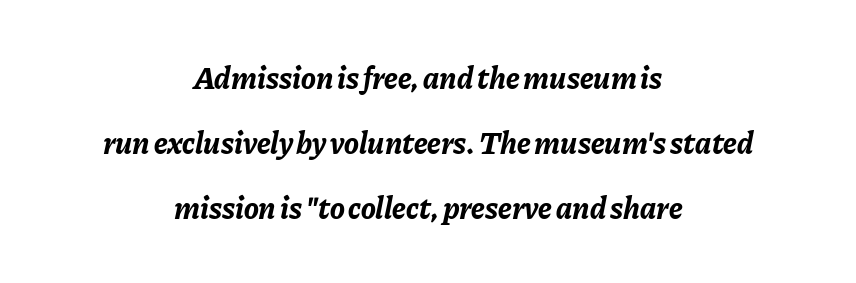
The image shows 31 px bold type, italic (leaning right); set centered, loose line spacing (2.09x), normal letter spacing, not underlined; low stroke contrast and a medium x-height.
